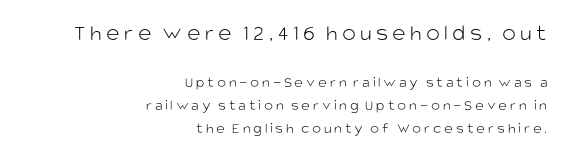
The image shows 23 px text type, upright; set right-aligned, normal line spacing (1.54x), not underlined; the first (top) block is 1.53x larger.
